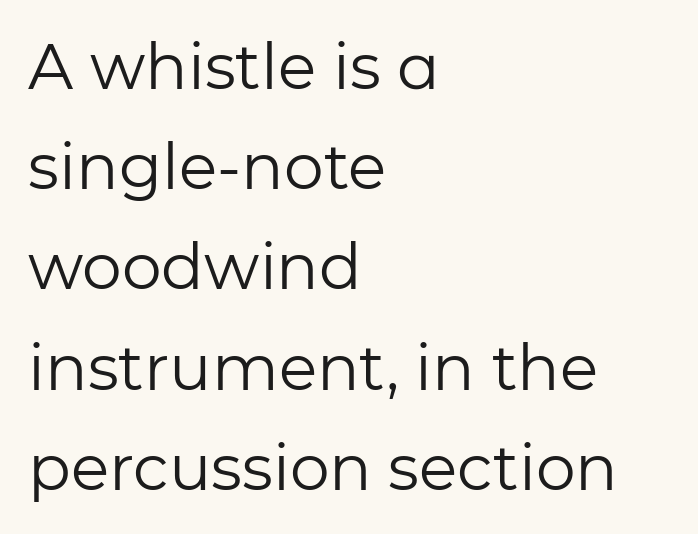
The space between consecutive lines is moderate. Check where the strokes stop: nothing finishes them off — pure sans. The text block is weighted toward the left margin, trailing off unevenly rightward. Stroke thickness stays within the range of a standard reading face or lighter. These lines were composed using upright roman letters.
